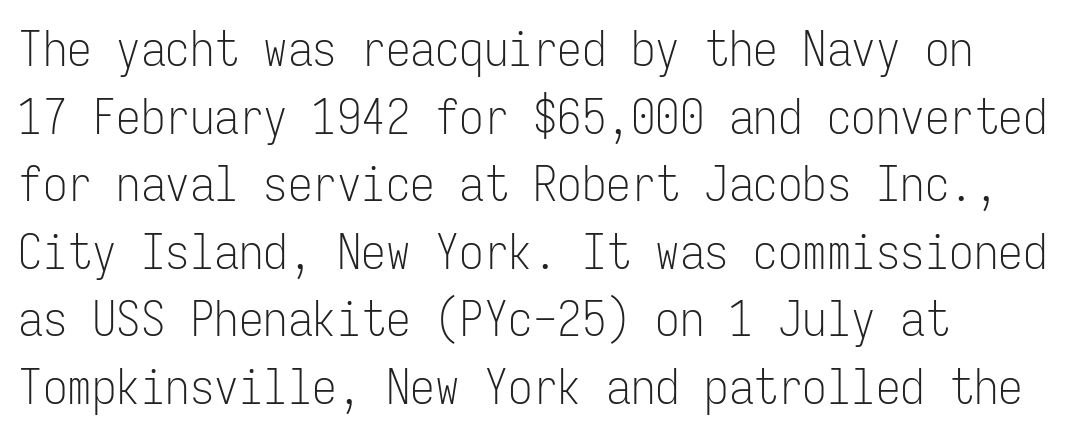
No letter is thick-stroked: the sample isn't bold. These lines keep a tight, regular rhythm from letter to letter. This block has exactly the height ordinary leading produces. Nope, no serifs anywhere on these letters. The area under the type is left untouched. Fixed-width glyphs throughout — classic coding-font behaviour.
